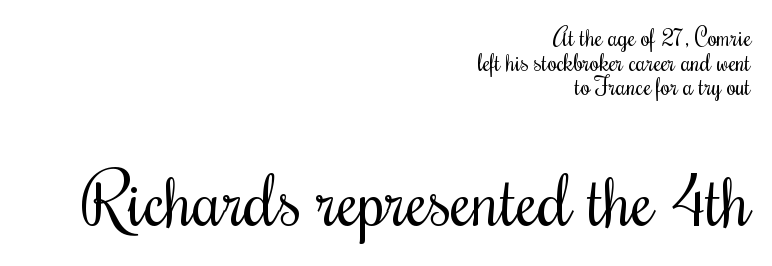
Casual observation: everything's shoved over to the right. In terms of leading, this rendering errs on the cramped side. Each letter's strokes conclude with small projecting serifs. These glyphs show unthickened strokes, regular width or finer. This rendering features lettering with no underline.
